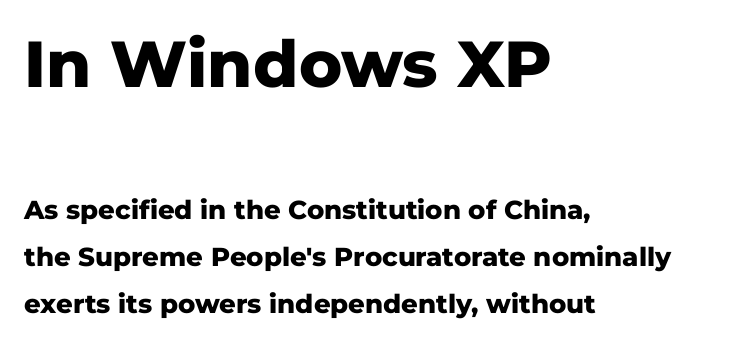
The image shows 65 px heavy sans-serif type, upright; set left-aligned, line spacing 1.8x, normal letter spacing, not underlined; the first (top) block is 2.5x larger; low stroke contrast and a medium x-height.
